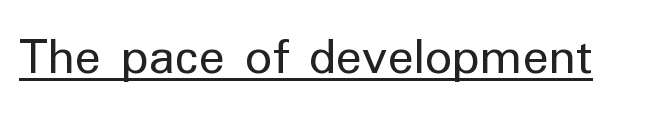
No letter is thick-stroked: the sample isn't bold. Default kerning and tracking; the words read as compact shapes. The face used here is proportionally spaced, like ordinary book or web type. Is there any slant? The stems are plumb.
